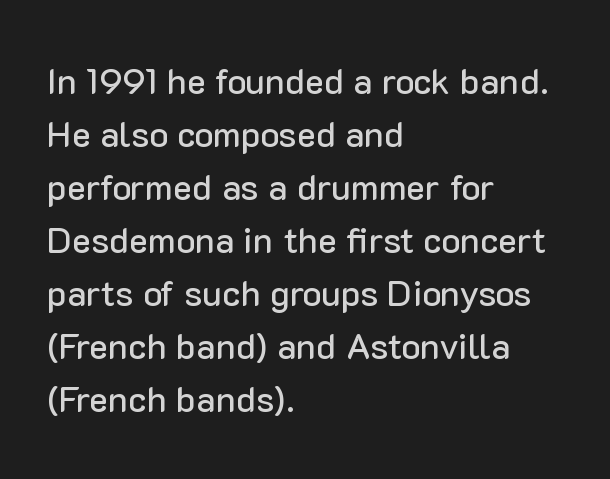
The image shows 36 px sans-serif type, upright; set left-aligned, normal line spacing (1.47x), normal letter spacing, not underlined; low stroke contrast and a medium x-height.
